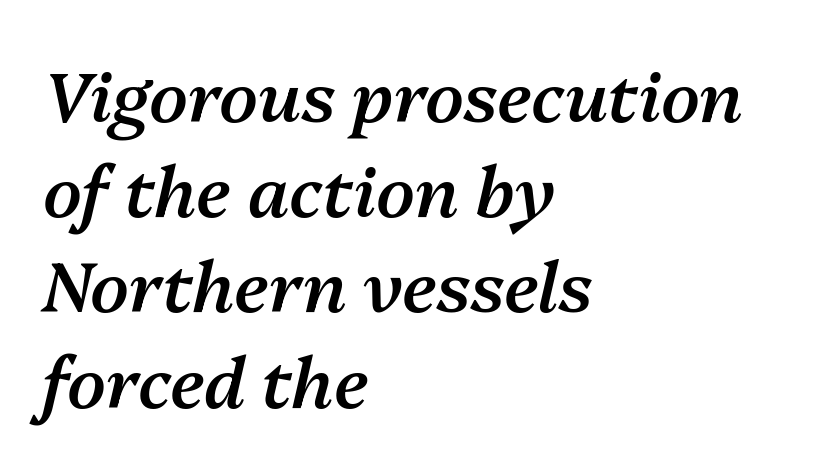
Q: Is the text bold? A: Semi-bold.
Q: Is the text italic (slanted)? A: Yes, it leans right by about 13 degrees.
Q: Is the text underlined? A: No.
Q: How is the paragraph aligned? A: Left-aligned.
Q: Is the spacing between letters normal or unusually wide? A: Normal.
Q: Is the spacing between lines tight, normal or loose? A: Normal.
Q: Width (condensed, normal, or wide)? A: Normal.
Q: Stroke contrast? A: Medium.
Q: x-height? A: Medium.
Q: Monospaced? A: No.
